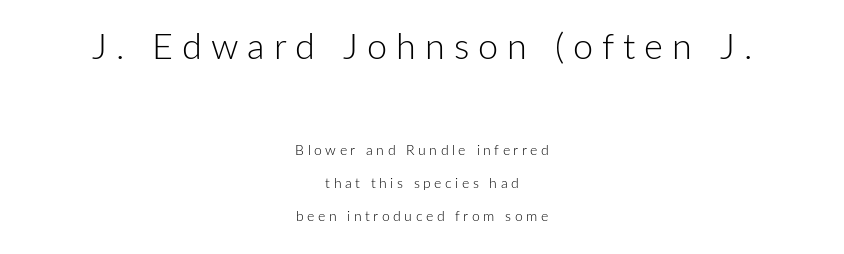
Q: Is the text bold? A: No.
Q: Is the text italic (slanted)? A: No, it is upright.
Q: Is the typeface a serif or a sans-serif typeface? A: Sans-serif.
Q: Is the text underlined? A: No.
Q: How is the paragraph aligned? A: Centered.
Q: Is the spacing between letters normal or unusually wide? A: Unusually wide.
Q: Is the spacing between lines tight, normal or loose? A: Loose.
Q: Which block of text is set in a larger size, the first (top) or the second (bottom)? A: The first (top) one.
Q: Width (condensed, normal, or wide)? A: Normal.
Q: Stroke contrast? A: Low.
Q: x-height? A: Medium.
Q: Monospaced? A: No.
